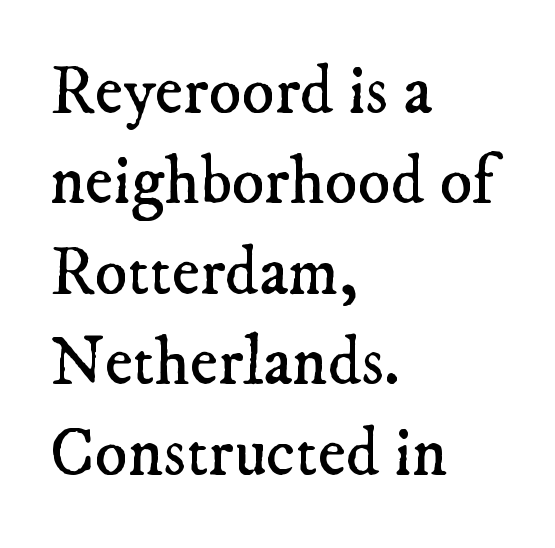
The image shows 68 px regular-weight serif type; set left-aligned, normal line spacing (1.33x), normal letter spacing, not underlined; low stroke contrast and a small x-height.
